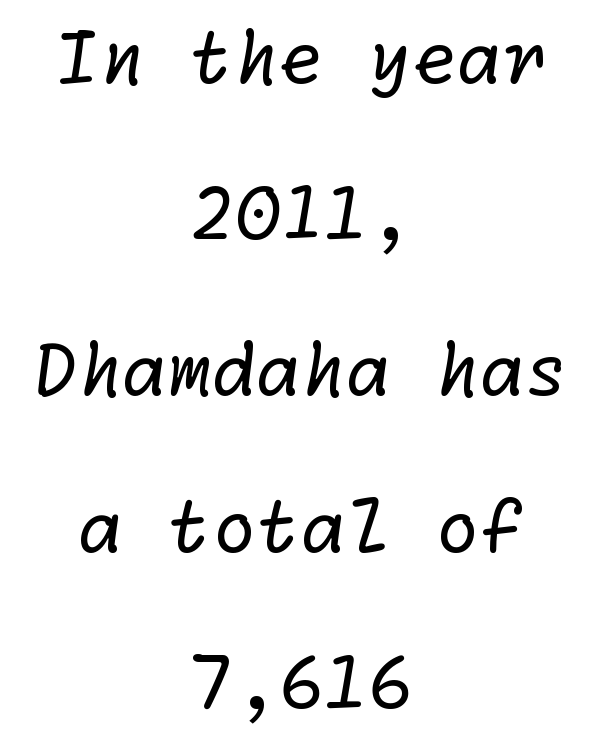
{"serif": "no", "bold": "no", "weight": "regular", "width": "normal", "stroke_contrast": "low", "x_height": "medium", "underline": "no", "align": "center", "line_spacing": "loose", "line_spacing_ratio": 2.17, "letter_spacing": "normal", "letter_spacing_em": 0.0, "glyph_px": 72}
